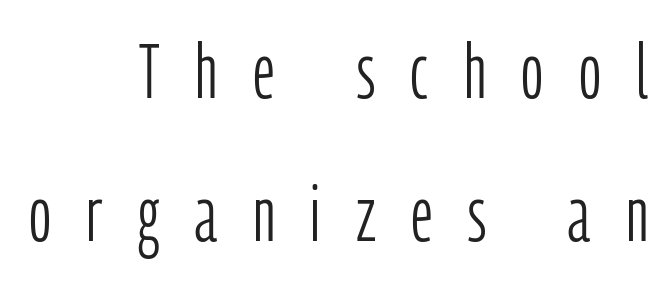
How are the letters spaced? Widely, with obvious added tracking. Heaviness? Minimal to ordinary, like unemphasized prose. The zone under the glyphs is completely vacant. Notice how the stems are strictly vertical — no italics here.
